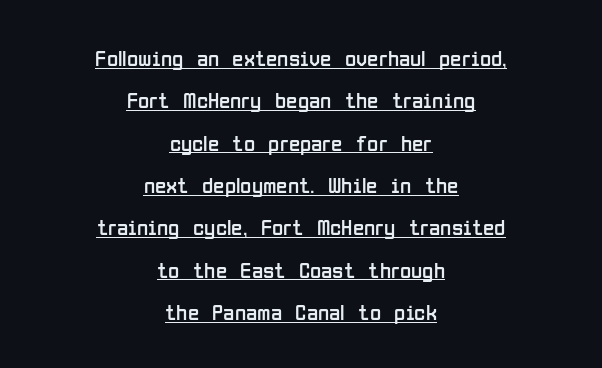
The image shows 23 px text type, upright; set centered, line spacing 1.84x, normal letter spacing, underlined.
